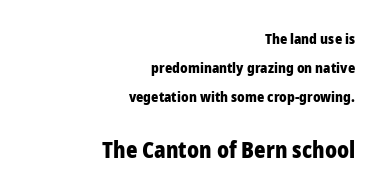
Q: Is the text bold? A: Yes.
Q: Is the text italic (slanted)? A: No, it is upright.
Q: Is the text underlined? A: No.
Q: How is the paragraph aligned? A: Right-aligned.
Q: Is the spacing between letters normal or unusually wide? A: Normal.
Q: Is the spacing between lines tight, normal or loose? A: Loose.
Q: Which block of text is set in a larger size, the first (top) or the second (bottom)? A: The second (bottom) one.
